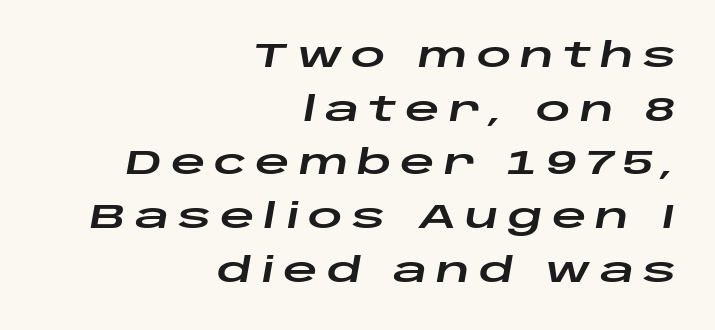
{"italic": "yes", "lean": "right", "slant_degrees": 10, "width": "wide", "stroke_contrast": "low", "x_height": "large", "monospaced": "no", "underline": "no", "align": "right", "line_spacing": "normal", "line_spacing_ratio": 1.58, "letter_spacing": "wide", "letter_spacing_em": 0.26, "glyph_px": 34}
